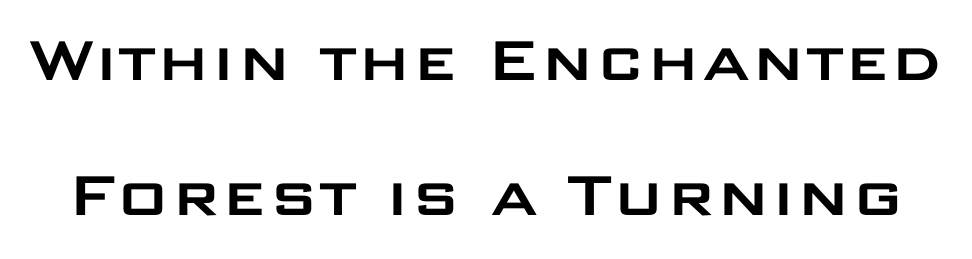
Q: Is the text italic (slanted)? A: No, it is upright.
Q: Is the typeface a serif or a sans-serif typeface? A: Sans-serif.
Q: Is the text underlined? A: No.
Q: Is the spacing between letters normal or unusually wide? A: Normal.
Q: Width (condensed, normal, or wide)? A: Wide.
Q: Stroke contrast? A: Low.
Q: x-height? A: Large.
Q: Monospaced? A: No.
